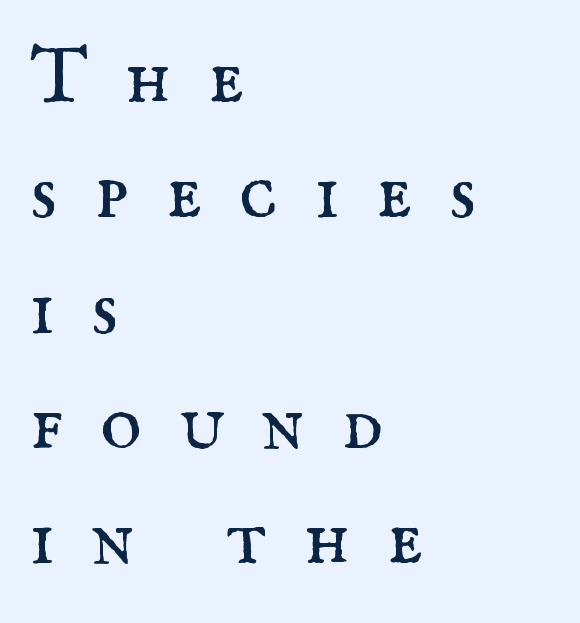
{"serif": "yes", "italic": "no", "bold": "no", "weight": "regular", "width": "normal", "stroke_contrast": "medium", "x_height": "small", "monospaced": "no", "underline": "no", "align": "left", "line_spacing": "normal", "line_spacing_ratio": 1.46, "letter_spacing": "wide", "letter_spacing_em": 0.47, "glyph_px": 79}
